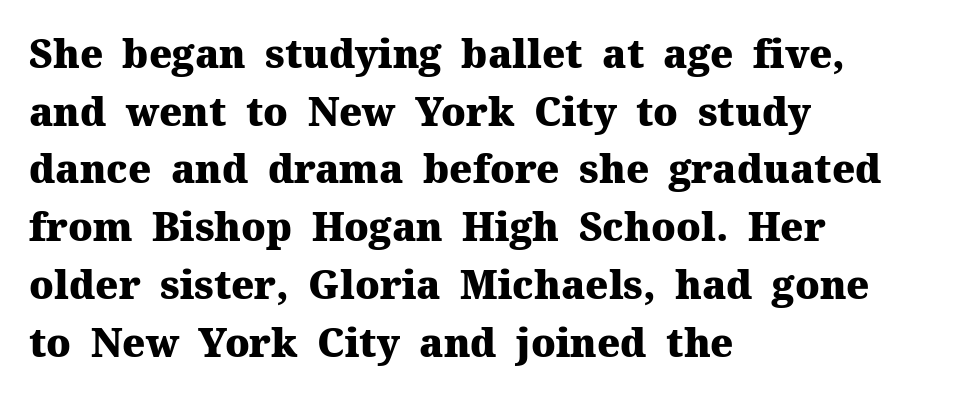
Stroke terminals: seriffed. The letters stand straight up with perfectly vertical stems. Students, note that the glyphs here touch the page at normal intervals. Strong, thick strokes mark this as bold type. Think of a printed novel: that variable character pitch is what you see here. Horizontally, the lines are justified to the leading edge only.
